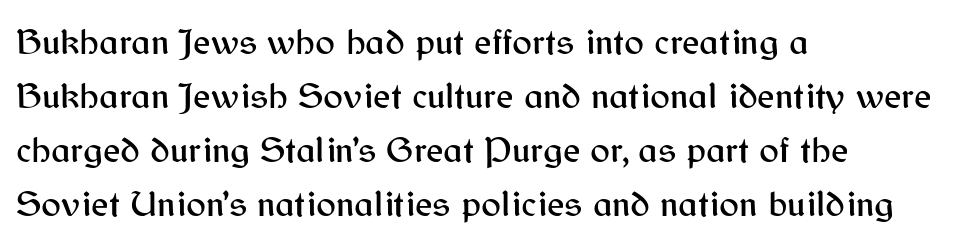
Q: Is the text italic (slanted)? A: No, it is upright.
Q: Is the typeface a serif or a sans-serif typeface? A: Sans-serif.
Q: Is the text underlined? A: No.
Q: How is the paragraph aligned? A: Left-aligned.
Q: Is the spacing between letters normal or unusually wide? A: Normal.
Q: Is the spacing between lines tight, normal or loose? A: Normal.
Q: Width (condensed, normal, or wide)? A: Normal.
Q: Stroke contrast? A: Medium.
Q: x-height? A: Medium.
Q: Monospaced? A: No.
